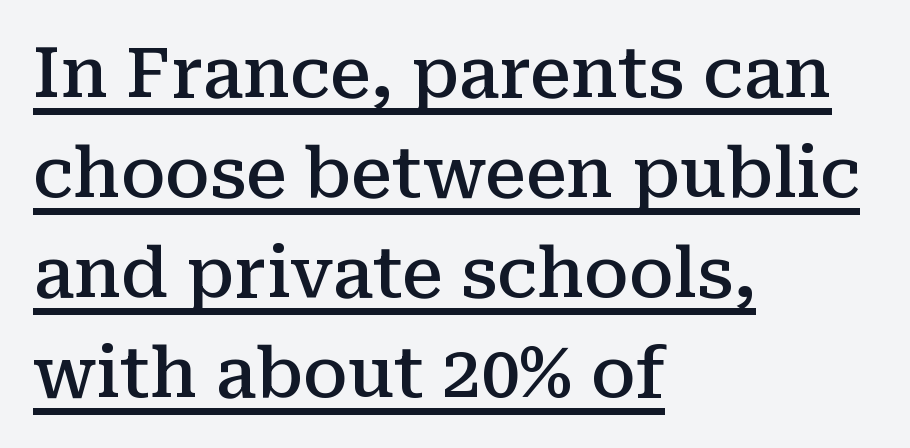
{"serif": "yes", "italic": "no", "bold": "semi", "weight": "semibold", "width": "normal", "stroke_contrast": "medium", "x_height": "medium", "monospaced": "no", "underline": "yes", "align": "left", "line_spacing": "normal", "line_spacing_ratio": 1.45, "letter_spacing": "normal", "letter_spacing_em": 0.0, "glyph_px": 69}
